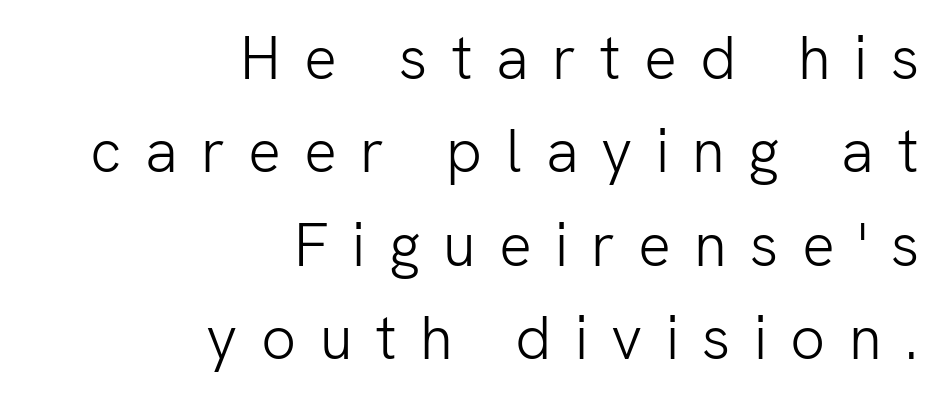
The image shows 61 px light sans-serif type, upright; set right-aligned, normal line spacing (1.53x), unusually wide letter spacing (+0.38 em), not underlined; low stroke contrast and a medium x-height.
